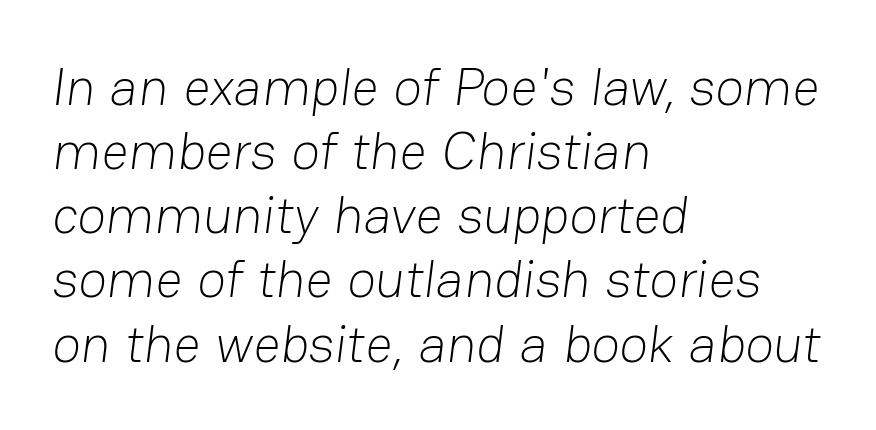
Compared with typical body copy, the letter spacing here is the same. The strokes carry an ordinary text weight at most. Horizontal alignment here is leftward, the default for most running prose. Proportional: the letters do not fall into vertical columns.
